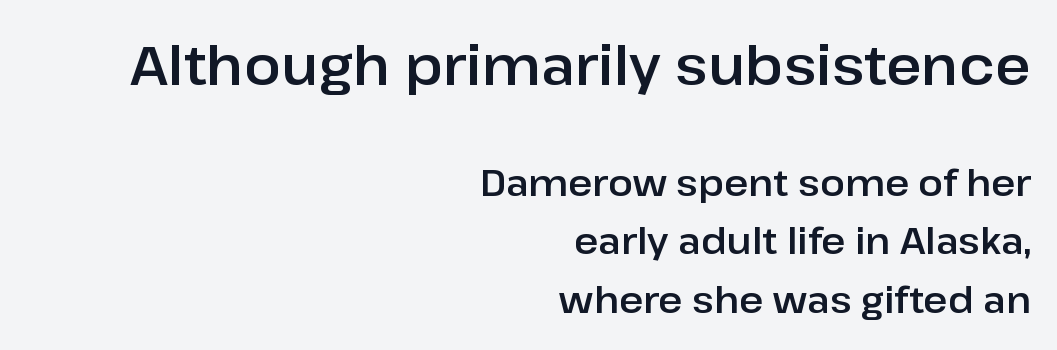
{"serif": "no", "italic": "no", "width": "normal", "stroke_contrast": "low", "x_height": "medium", "monospaced": "no", "underline": "no", "align": "right", "line_spacing": "normal", "line_spacing_ratio": 1.57, "letter_spacing": "normal", "letter_spacing_em": 0.0, "larger_block": "first", "size_ratio": 1.49, "glyph_px": 55}
